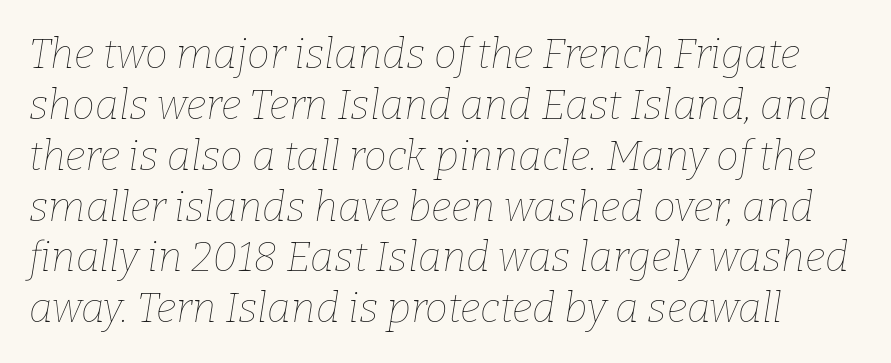
The image shows 41 px thin type, italic (leaning right); set line spacing 1.24x, normal letter spacing, not underlined; low stroke contrast and a medium x-height.
